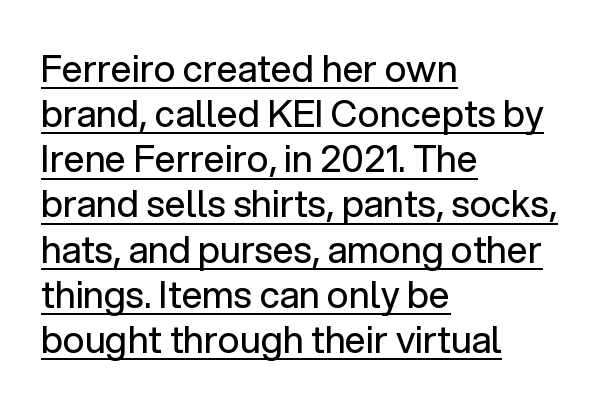
Q: Is the text bold? A: No.
Q: Is the text italic (slanted)? A: No, it is upright.
Q: Is the typeface a serif or a sans-serif typeface? A: Sans-serif.
Q: Is the text underlined? A: Yes.
Q: How is the paragraph aligned? A: Left-aligned.
Q: Is the spacing between letters normal or unusually wide? A: Normal.
Q: Width (condensed, normal, or wide)? A: Normal.
Q: Stroke contrast? A: Low.
Q: x-height? A: Medium.
Q: Monospaced? A: No.
